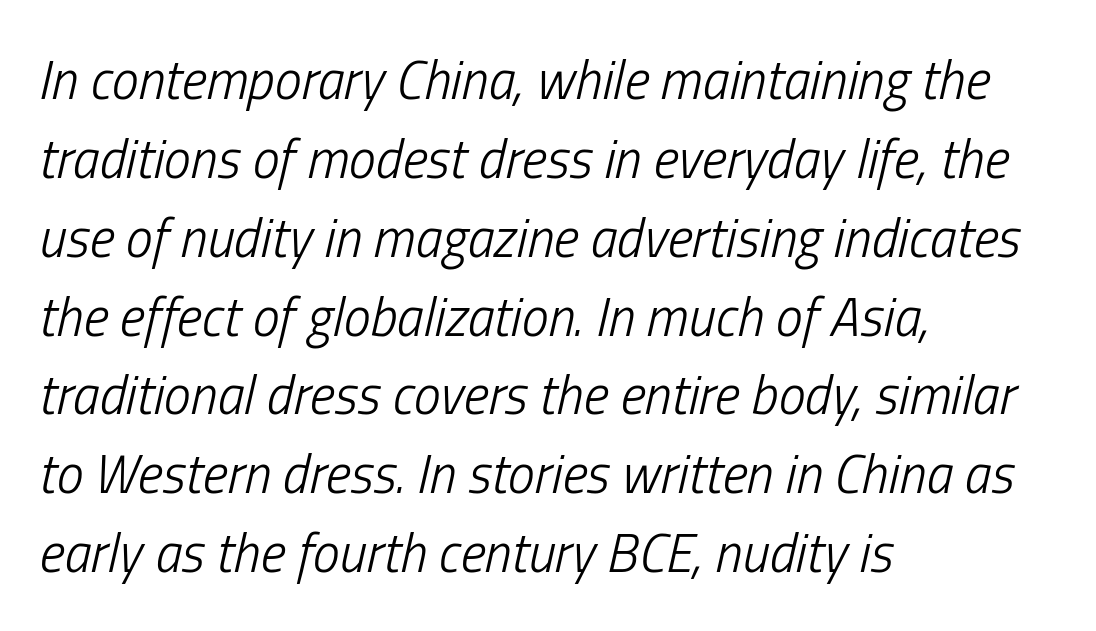
Q: Is the text bold? A: No.
Q: Is the text italic (slanted)? A: Yes, it leans right by about 13 degrees.
Q: Is the text underlined? A: No.
Q: How is the paragraph aligned? A: Left-aligned.
Q: Is the spacing between letters normal or unusually wide? A: Normal.
Q: Is the spacing between lines tight, normal or loose? A: Normal.
Q: Width (condensed, normal, or wide)? A: Condensed.
Q: Stroke contrast? A: Low.
Q: x-height? A: Medium.
Q: Monospaced? A: No.
